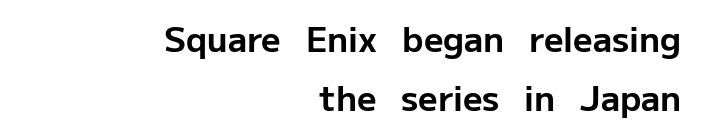
{"serif": "no", "italic": "no", "bold": "yes", "weight": "bold", "width": "normal", "stroke_contrast": "low", "x_height": "medium", "monospaced": "no", "underline": "no", "align": "right", "line_spacing_ratio": 1.74, "letter_spacing": "normal", "letter_spacing_em": 0.0, "glyph_px": 34}
